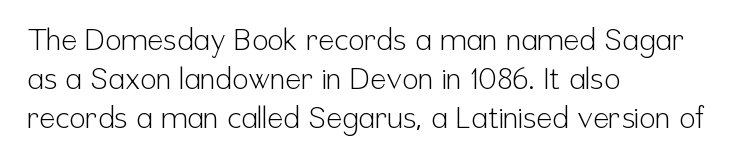
{"serif": "no", "italic": "no", "bold": "no", "weight": "light", "width": "condensed", "stroke_contrast": "low", "x_height": "medium", "monospaced": "no", "underline": "no", "align": "left", "line_spacing": "normal", "line_spacing_ratio": 1.3, "letter_spacing": "normal", "letter_spacing_em": 0.0, "glyph_px": 30}
